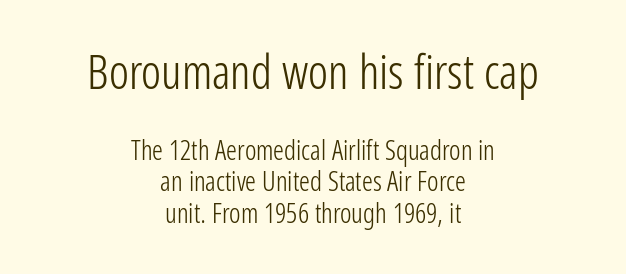
{"serif": "no", "italic": "no", "bold": "no", "weight": "light", "width": "condensed", "stroke_contrast": "low", "x_height": "medium", "monospaced": "no", "underline": "no", "align": "center", "line_spacing_ratio": 1.16, "letter_spacing": "normal", "letter_spacing_em": 0.0, "larger_block": "first", "size_ratio": 1.74, "glyph_px": 47}
